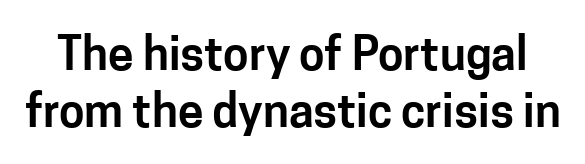
Q: Is the text italic (slanted)? A: No, it is upright.
Q: Is the typeface a serif or a sans-serif typeface? A: Sans-serif.
Q: Is the text underlined? A: No.
Q: Is the spacing between letters normal or unusually wide? A: Normal.
Q: Width (condensed, normal, or wide)? A: Normal.
Q: Stroke contrast? A: Low.
Q: x-height? A: Medium.
Q: Monospaced? A: No.
